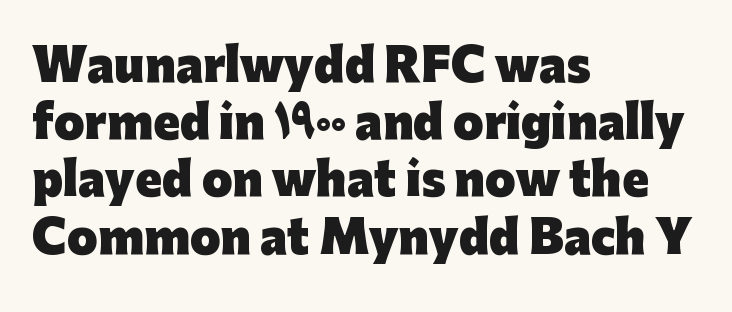
{"serif": "no", "italic": "no", "bold": "yes", "weight": "heavy", "width": "normal", "stroke_contrast": "low", "x_height": "medium", "monospaced": "no", "underline": "no", "align": "left", "line_spacing": "normal", "line_spacing_ratio": 1.3, "letter_spacing": "normal", "letter_spacing_em": 0.0, "glyph_px": 44}
